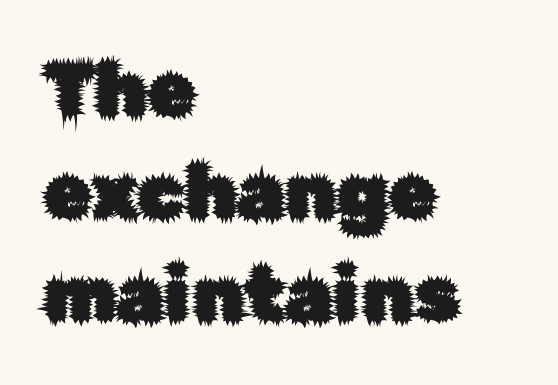
Q: Is the text italic (slanted)? A: No, it is upright.
Q: Is the typeface a serif or a sans-serif typeface? A: Sans-serif.
Q: Is the text underlined? A: No.
Q: How is the paragraph aligned? A: Left-aligned.
Q: Is the spacing between letters normal or unusually wide? A: Normal.
Q: Is the spacing between lines tight, normal or loose? A: Normal.
Q: Width (condensed, normal, or wide)? A: Normal.
Q: Stroke contrast? A: Low.
Q: x-height? A: Medium.
Q: Monospaced? A: No.
